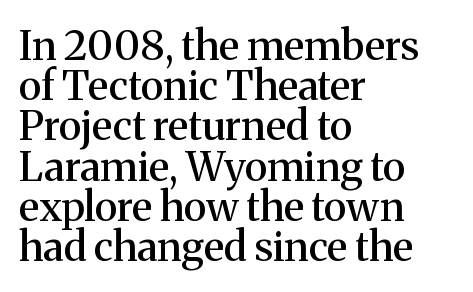
The image shows 41 px serif type, upright; set left-aligned, tight line spacing (0.98x), normal letter spacing, not underlined; medium stroke contrast and a medium x-height.
